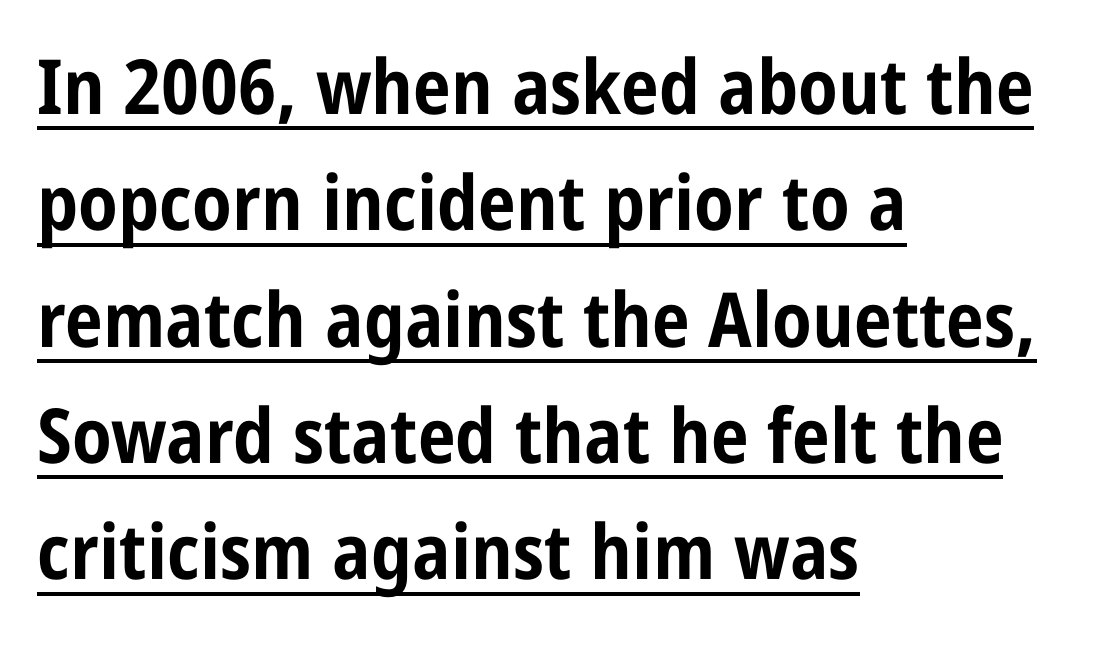
{"serif": "no", "italic": "no", "bold": "yes", "weight": "bold", "width": "condensed", "stroke_contrast": "low", "x_height": "large", "monospaced": "no", "underline": "yes", "align": "left", "line_spacing": "normal", "line_spacing_ratio": 1.53, "letter_spacing": "normal", "letter_spacing_em": 0.0, "glyph_px": 76}
